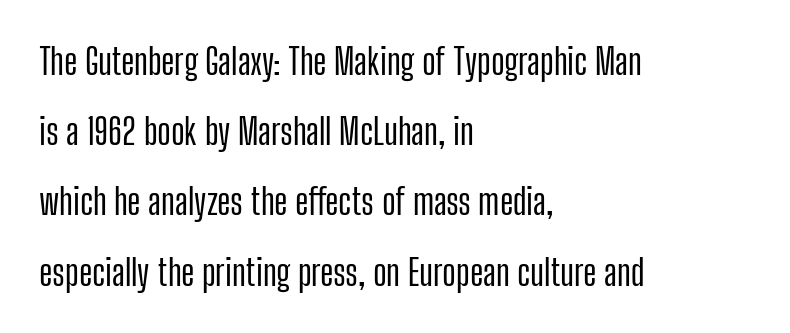
Q: Is the text italic (slanted)? A: No, it is upright.
Q: Is the typeface a serif or a sans-serif typeface? A: Sans-serif.
Q: Is the text underlined? A: No.
Q: How is the paragraph aligned? A: Left-aligned.
Q: Is the spacing between letters normal or unusually wide? A: Normal.
Q: Is the spacing between lines tight, normal or loose? A: Loose.
Q: Width (condensed, normal, or wide)? A: Condensed.
Q: Stroke contrast? A: Low.
Q: x-height? A: Medium.
Q: Monospaced? A: No.
